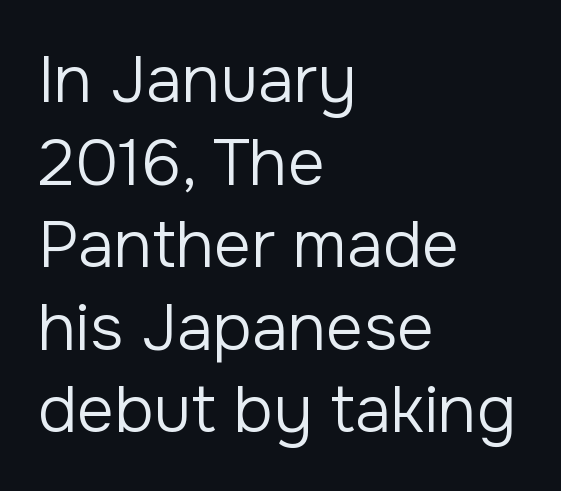
The image shows 65 px regular-weight sans-serif type, upright; set left-aligned, normal line spacing (1.27x), normal letter spacing, not underlined; low stroke contrast and a medium x-height.
